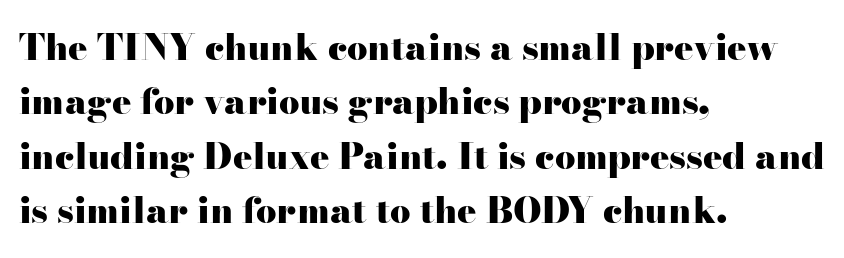
Does the weight exceed regular? Yes, all the way to bold. Varying glyph widths throughout — classic text-font behaviour. Posture: upright roman. Summary of vertical rhythm: regular, with standard interline spacing.
